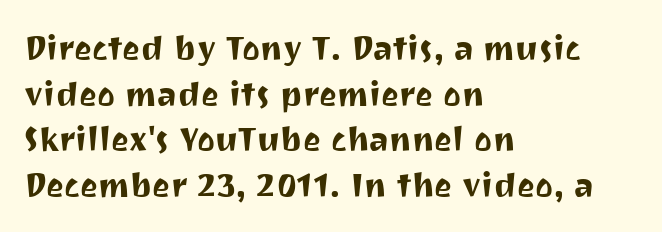
Q: Is the text italic (slanted)? A: No, it is upright.
Q: Is the typeface a serif or a sans-serif typeface? A: Sans-serif.
Q: Is the text underlined? A: No.
Q: How is the paragraph aligned? A: Left-aligned.
Q: Is the spacing between letters normal or unusually wide? A: Normal.
Q: Is the spacing between lines tight, normal or loose? A: Normal.
Q: Width (condensed, normal, or wide)? A: Normal.
Q: Stroke contrast? A: Medium.
Q: x-height? A: Medium.
Q: Monospaced? A: No.
